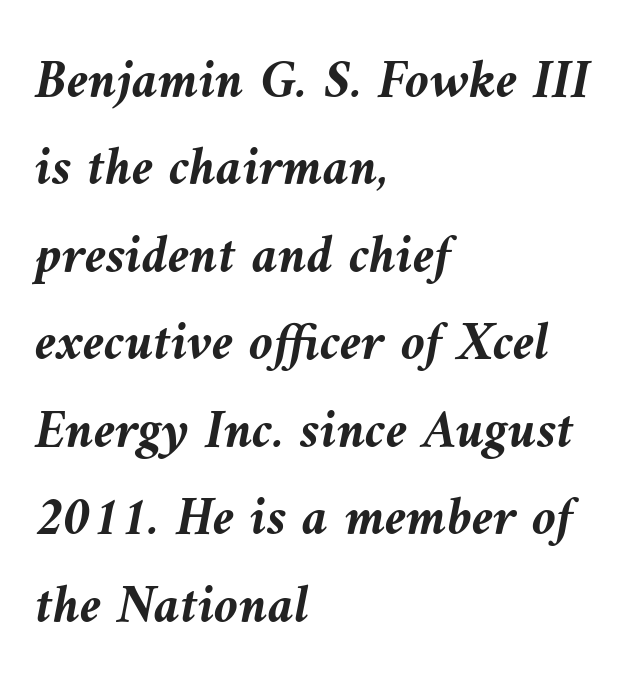
{"italic": "yes", "lean": "left", "slant_degrees": 10, "bold": "yes", "weight": "semibold", "width": "normal", "stroke_contrast": "medium", "x_height": "medium", "monospaced": "no", "underline": "no", "align": "left", "line_spacing": "normal", "line_spacing_ratio": 1.59, "letter_spacing": "normal", "letter_spacing_em": 0.0, "glyph_px": 55}
